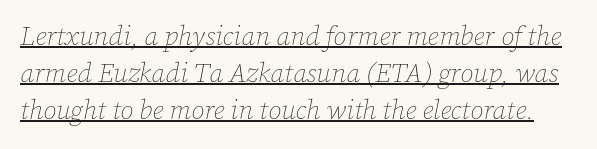
The image shows 27 px text type, italic (leaning right); set normal line spacing (1.37x), normal letter spacing, underlined.
